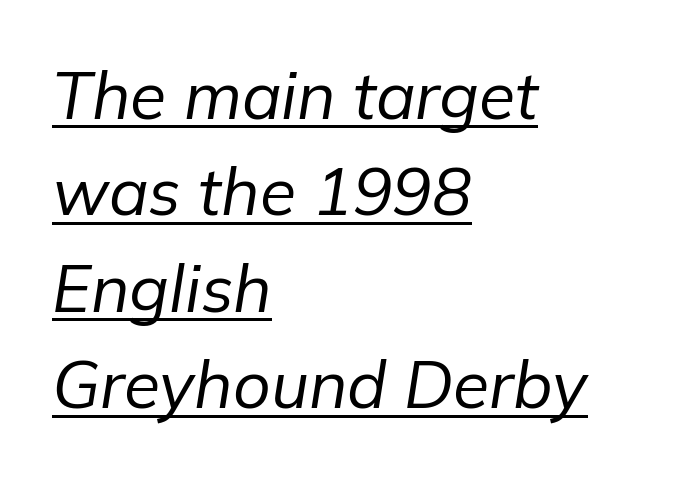
Interline gaps are of average width in this sample. Caption: lettering with a line underneath. The strokes are not fattened; the text isn't bold. The tracking reads as untouched default to a designer's eye. Slant detected: the letters are inclined.
